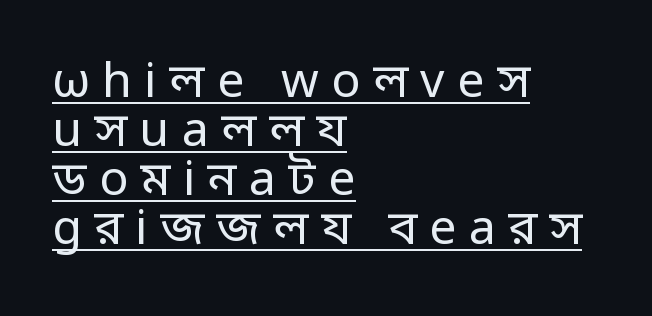
The image shows 48 px regular-weight sans-serif type, upright; set left-aligned, tight line spacing (1.02x), unusually wide letter spacing (+0.26 em), underlined; low stroke contrast and a medium x-height.
